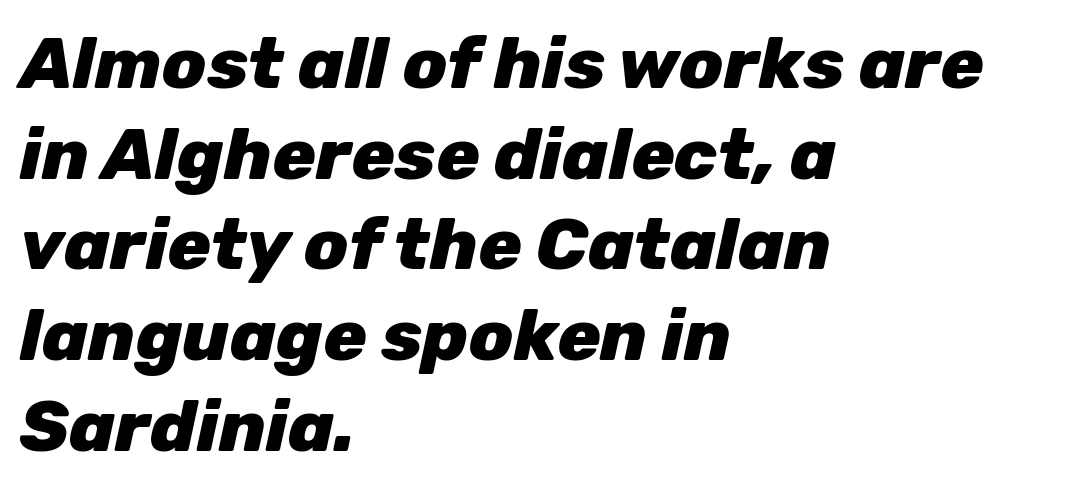
Q: Is the text bold? A: Yes.
Q: Is the text italic (slanted)? A: Yes, it leans right by about 12 degrees.
Q: Is the text underlined? A: No.
Q: How is the paragraph aligned? A: Left-aligned.
Q: Is the spacing between letters normal or unusually wide? A: Normal.
Q: Is the spacing between lines tight, normal or loose? A: Normal.
Q: Width (condensed, normal, or wide)? A: Normal.
Q: Stroke contrast? A: Low.
Q: x-height? A: Medium.
Q: Monospaced? A: No.
